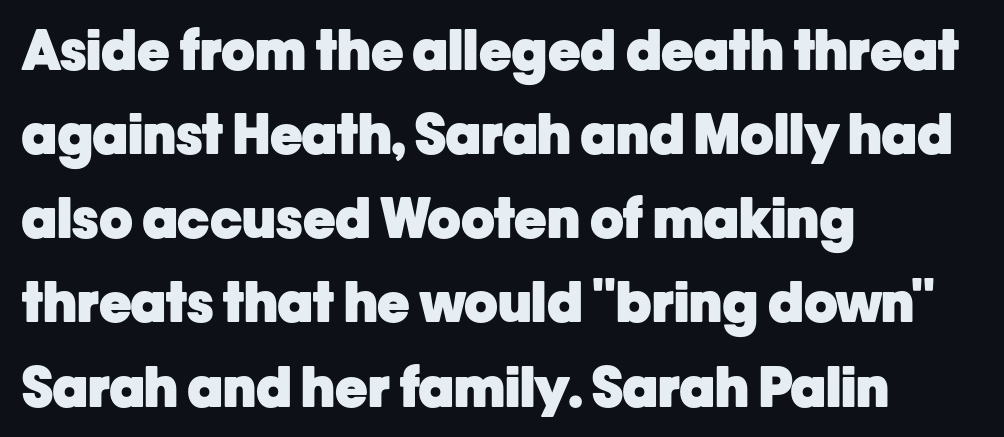
The image shows 55 px heavy sans-serif type, upright; set left-aligned, normal line spacing (1.53x), normal letter spacing, not underlined; low stroke contrast and a medium x-height.
